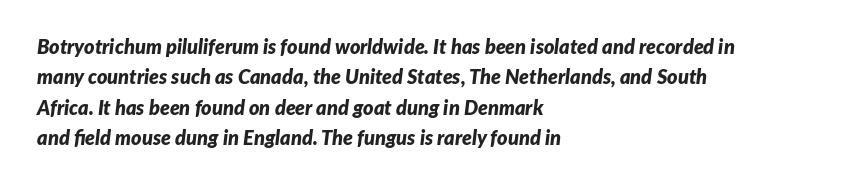
{"italic": "yes", "lean": "right", "slant_degrees": 7, "bold": "yes", "underline": "no", "align": "left", "line_spacing": "normal", "line_spacing_ratio": 1.52, "letter_spacing": "normal", "letter_spacing_em": 0.0, "glyph_px": 20}
